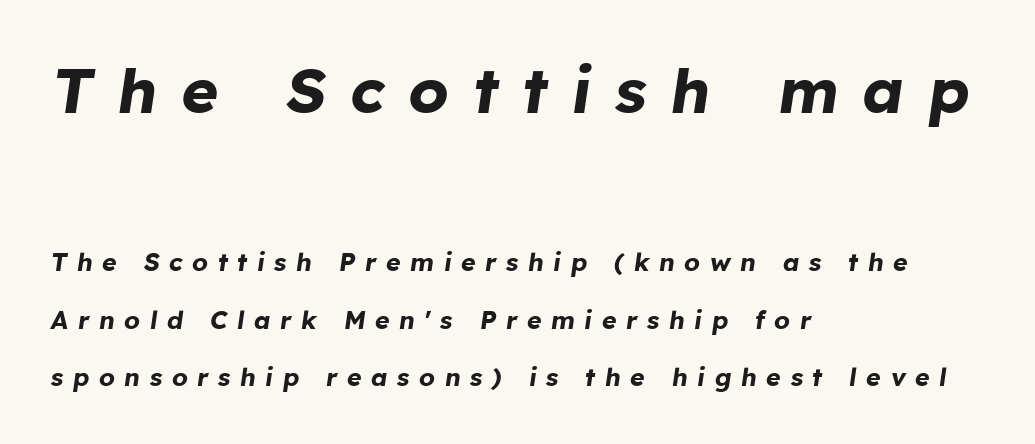
The image shows 63 px bold type, italic (leaning right); set left-aligned, loose line spacing (2.31x), unusually wide letter spacing (+0.38 em), not underlined; the first (top) block is 2.52x larger; low stroke contrast and a medium x-height.
